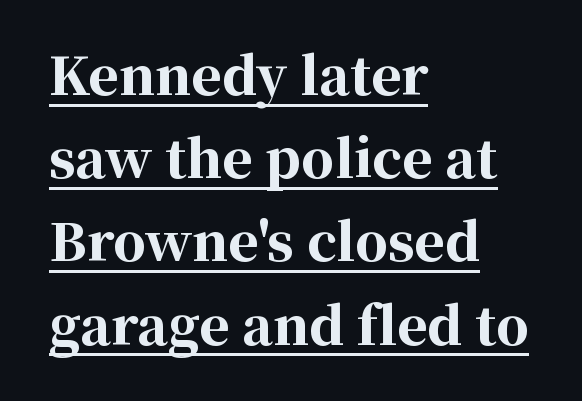
Q: Is the text bold? A: Yes.
Q: Is the text italic (slanted)? A: No, it is upright.
Q: Is the typeface a serif or a sans-serif typeface? A: Serif.
Q: Is the text underlined? A: Yes.
Q: How is the paragraph aligned? A: Left-aligned.
Q: Is the spacing between letters normal or unusually wide? A: Normal.
Q: Is the spacing between lines tight, normal or loose? A: Normal.
Q: Width (condensed, normal, or wide)? A: Normal.
Q: Stroke contrast? A: High.
Q: x-height? A: Medium.
Q: Monospaced? A: No.
